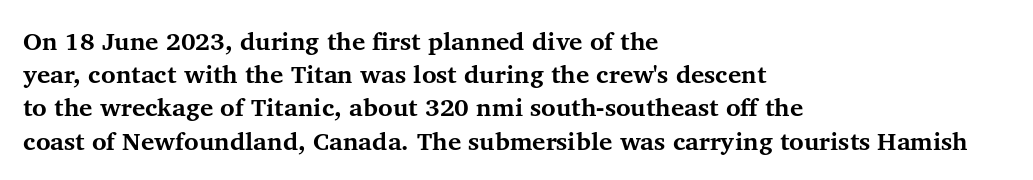
The image shows 25 px bold type, upright; set left-aligned, normal line spacing (1.33x), normal letter spacing, not underlined.
